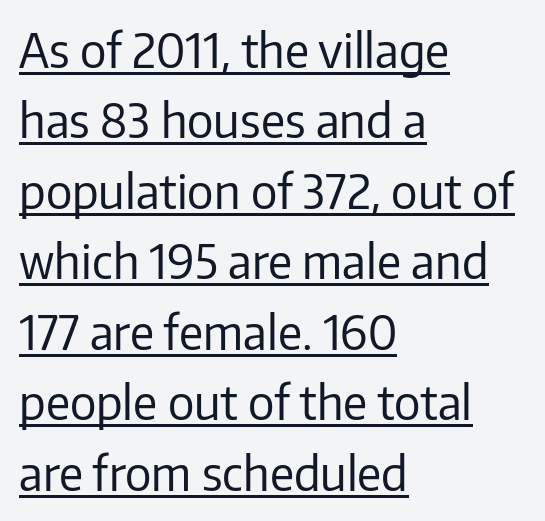
{"serif": "no", "italic": "no", "bold": "no", "weight": "regular", "width": "normal", "stroke_contrast": "low", "x_height": "medium", "monospaced": "no", "underline": "yes", "align": "left", "line_spacing": "normal", "line_spacing_ratio": 1.5, "letter_spacing": "normal", "letter_spacing_em": 0.0, "glyph_px": 47}
